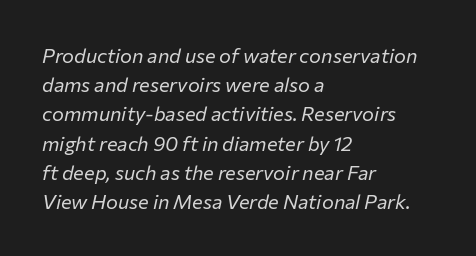
Baseline-to-baseline distance is the conventional proportion of letter height. On a weight scale, this lands at 450 or below. Does extra space separate the letters? No, they use regular spacing. One-word summary of the alignment: left.
